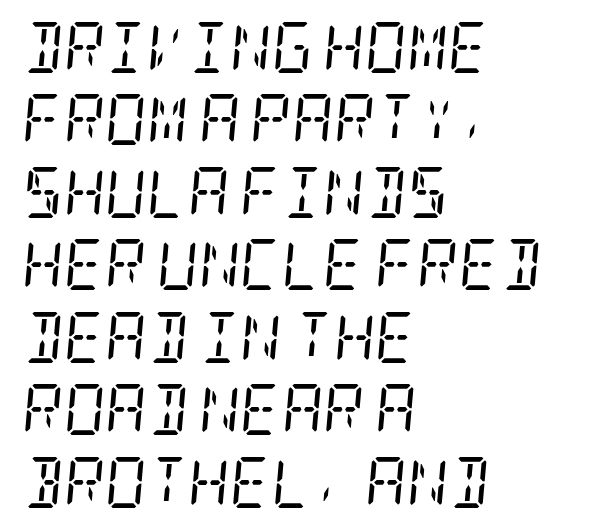
Q: Is the text bold? A: No.
Q: Is the text italic (slanted)? A: Yes, it leans right by about 5 degrees.
Q: Is the typeface a serif or a sans-serif typeface? A: Serif.
Q: Is the text underlined? A: No.
Q: How is the paragraph aligned? A: Left-aligned.
Q: Is the spacing between letters normal or unusually wide? A: Normal.
Q: Is the spacing between lines tight, normal or loose? A: Normal.
Q: Width (condensed, normal, or wide)? A: Condensed.
Q: Stroke contrast? A: Low.
Q: x-height? A: Large.
